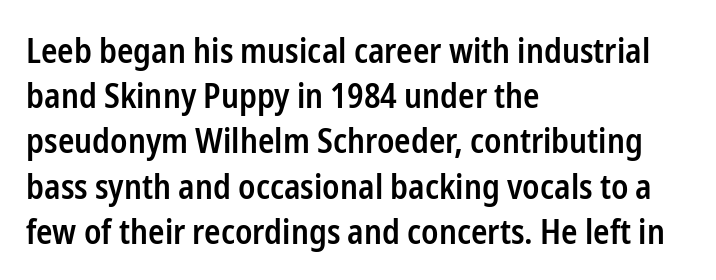
{"serif": "no", "italic": "no", "bold": "semi", "weight": "semibold", "width": "condensed", "stroke_contrast": "low", "x_height": "medium", "monospaced": "no", "underline": "no", "align": "left", "line_spacing": "normal", "line_spacing_ratio": 1.33, "letter_spacing": "normal", "letter_spacing_em": 0.0, "glyph_px": 34}
